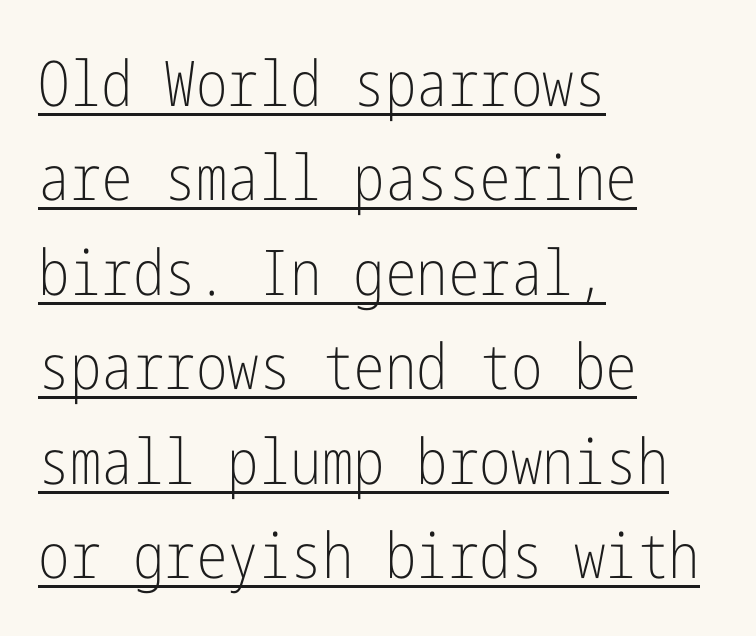
Are there feet on the stems? There aren't — it's a sans. Layout note: lines flush left. Compared with a typical body face, this is equally light or lighter still. The letters stand straight up with perfectly vertical stems. Honestly, the letter spacing is just normal — you wouldn't notice it. A typesetter would call this leading conventional body-copy spacing.
